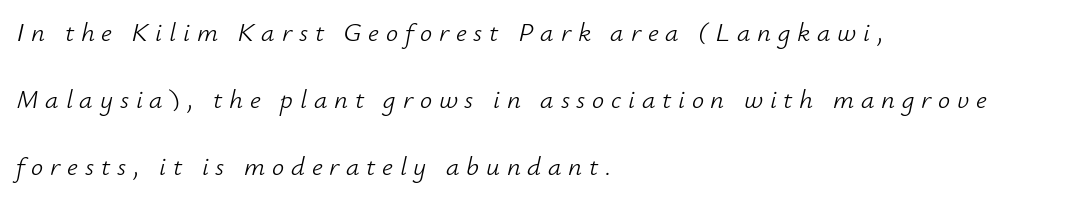
{"italic": "yes", "lean": "right", "slant_degrees": 12, "bold": "no", "underline": "no", "align": "left", "line_spacing": "loose", "line_spacing_ratio": 2.49, "letter_spacing": "wide", "letter_spacing_em": 0.25, "glyph_px": 27}
